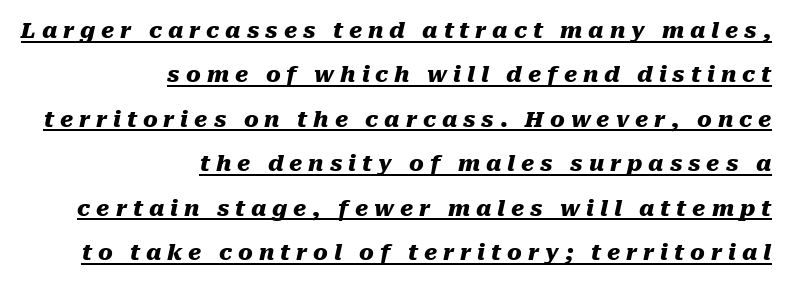
{"italic": "yes", "lean": "right", "slant_degrees": 10, "bold": "yes", "underline": "yes", "align": "right", "line_spacing": "loose", "line_spacing_ratio": 2.02, "letter_spacing": "wide", "letter_spacing_em": 0.27, "glyph_px": 22}
